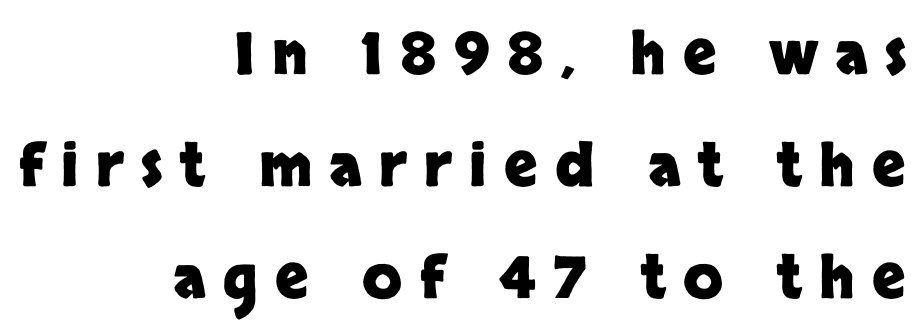
Q: Is the text bold? A: Yes.
Q: Is the text italic (slanted)? A: No, it is upright.
Q: Is the typeface a serif or a sans-serif typeface? A: Sans-serif.
Q: Is the text underlined? A: No.
Q: How is the paragraph aligned? A: Right-aligned.
Q: Is the spacing between letters normal or unusually wide? A: Unusually wide.
Q: Is the spacing between lines tight, normal or loose? A: Loose.
Q: Width (condensed, normal, or wide)? A: Normal.
Q: Stroke contrast? A: Low.
Q: x-height? A: Large.
Q: Monospaced? A: No.
